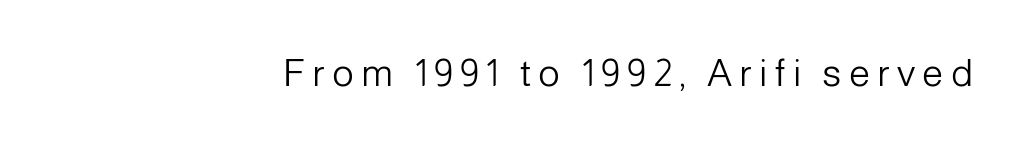
Q: Is the text bold? A: No.
Q: Is the text italic (slanted)? A: No, it is upright.
Q: Is the typeface a serif or a sans-serif typeface? A: Sans-serif.
Q: Is the text underlined? A: No.
Q: How is the paragraph aligned? A: Right-aligned.
Q: Width (condensed, normal, or wide)? A: Normal.
Q: Stroke contrast? A: Low.
Q: x-height? A: Medium.
Q: Monospaced? A: No.
